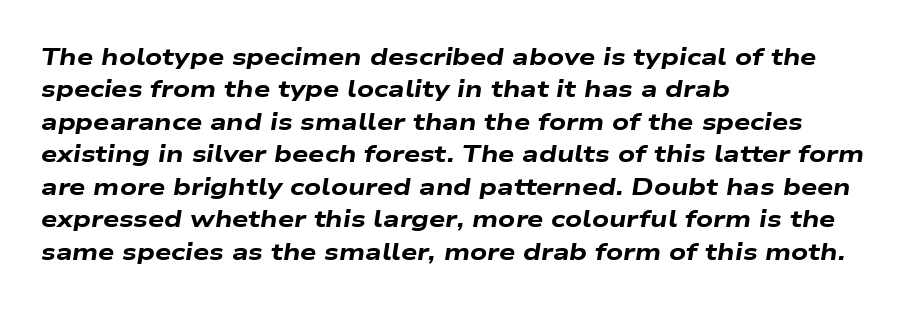
The image shows 23 px bold type, italic (leaning right); set left-aligned, normal line spacing (1.41x), normal letter spacing, not underlined.
